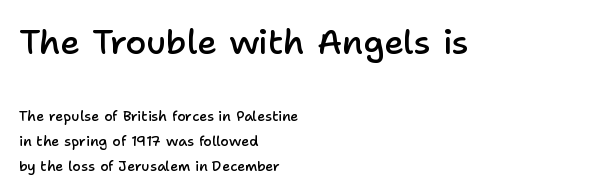
Horizontal alignment here is leftward, the default for most running prose. Bigger letters appear in the top chunk; the bottom chunk is reduced. Do the characters align in a grid? No, the font is proportional. The line texture is even and compact thanks to regular tracking. Look at the bottom of the vertical strokes: they stop flat, with no serifs.
